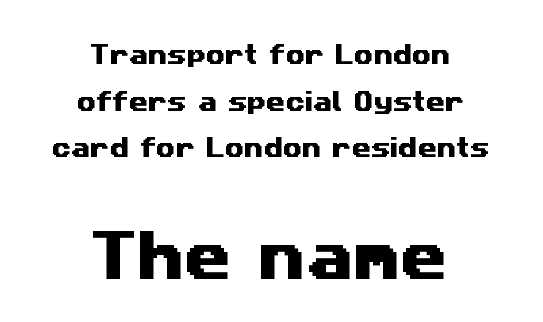
{"serif": "no", "width": "wide", "stroke_contrast": "medium", "x_height": "medium", "monospaced": "no", "underline": "no", "align": "center", "line_spacing": "loose", "line_spacing_ratio": 2.12, "letter_spacing": "normal", "letter_spacing_em": 0.0, "larger_block": "second", "size_ratio": 2.45, "glyph_px": 54}
